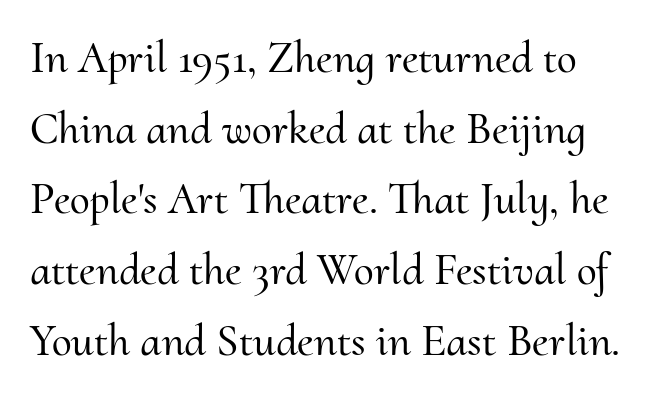
{"serif": "yes", "italic": "no", "width": "normal", "stroke_contrast": "medium", "x_height": "small", "monospaced": "no", "underline": "no", "line_spacing": "normal", "line_spacing_ratio": 1.57, "letter_spacing": "normal", "letter_spacing_em": 0.0, "glyph_px": 45}
